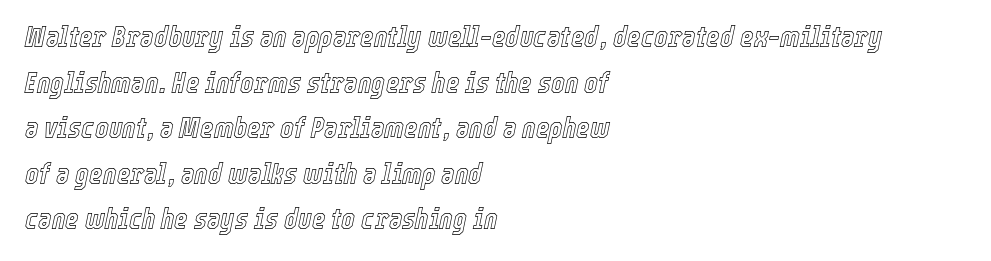
{"italic": "yes", "lean": "right", "slant_degrees": 12, "width": "condensed", "x_height": "medium", "monospaced": "no", "underline": "no", "align": "left", "line_spacing": "normal", "line_spacing_ratio": 1.57, "letter_spacing": "normal", "letter_spacing_em": 0.0, "glyph_px": 29}
